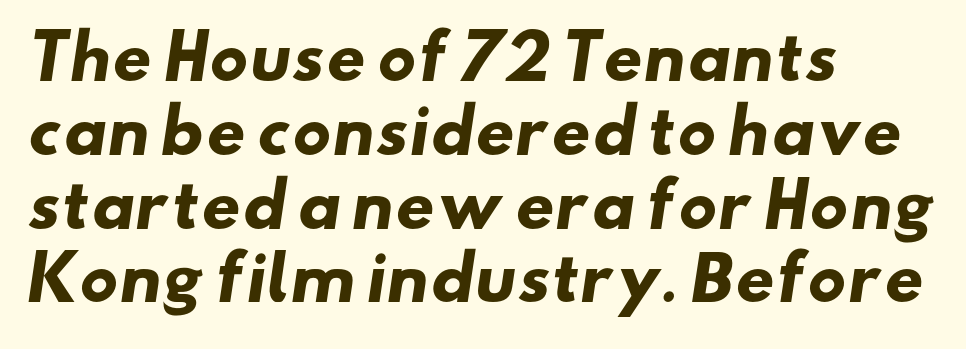
Q: Is the text bold? A: Yes.
Q: Is the typeface a serif or a sans-serif typeface? A: Sans-serif.
Q: Is the text underlined? A: No.
Q: How is the paragraph aligned? A: Left-aligned.
Q: Is the spacing between letters normal or unusually wide? A: Normal.
Q: Width (condensed, normal, or wide)? A: Wide.
Q: Stroke contrast? A: Low.
Q: x-height? A: Small.
Q: Monospaced? A: No.
